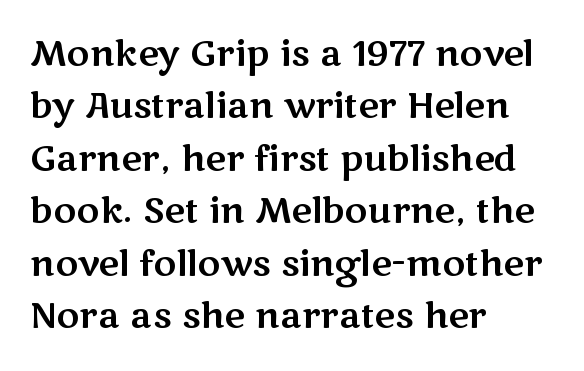
{"serif": "no", "italic": "no", "width": "wide", "stroke_contrast": "medium", "x_height": "medium", "monospaced": "no", "underline": "no", "align": "left", "line_spacing": "normal", "line_spacing_ratio": 1.5, "letter_spacing": "normal", "letter_spacing_em": 0.0, "glyph_px": 35}
